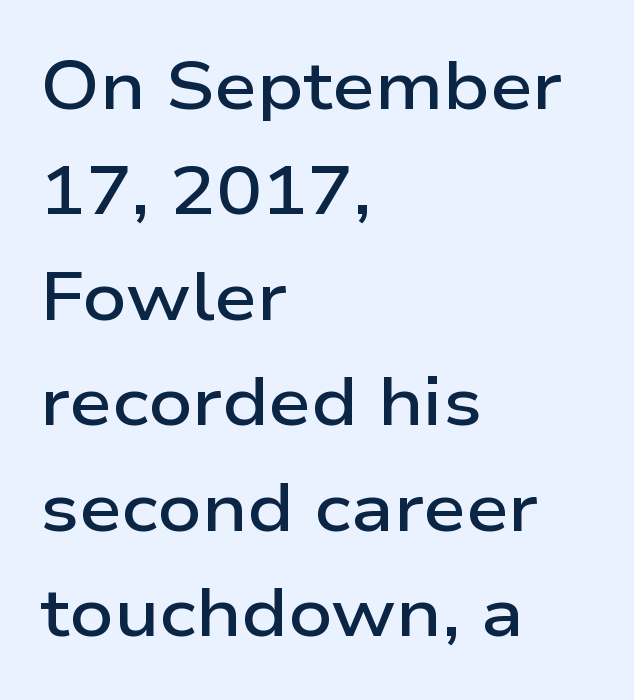
The image shows 68 px semibold, wide sans-serif type, upright; set left-aligned, normal line spacing (1.55x), normal letter spacing, not underlined; low stroke contrast and a medium x-height.
